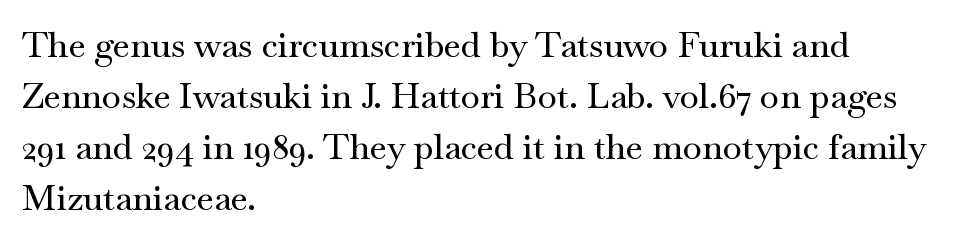
{"serif": "yes", "italic": "no", "width": "wide", "stroke_contrast": "medium", "x_height": "small", "monospaced": "no", "underline": "no", "align": "left", "line_spacing": "normal", "line_spacing_ratio": 1.46, "letter_spacing": "normal", "letter_spacing_em": 0.0, "glyph_px": 35}
